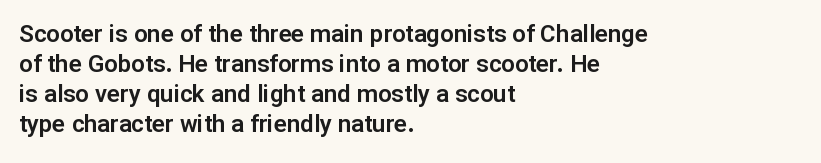
The lines in this sample share a left origin and differ only in where they stop. Tracking here is standard; glyphs follow each other at the usual distance. How would I describe the line gaps? Plain and ordinary. You can tell it's not italic because the verticals are truly vertical.
